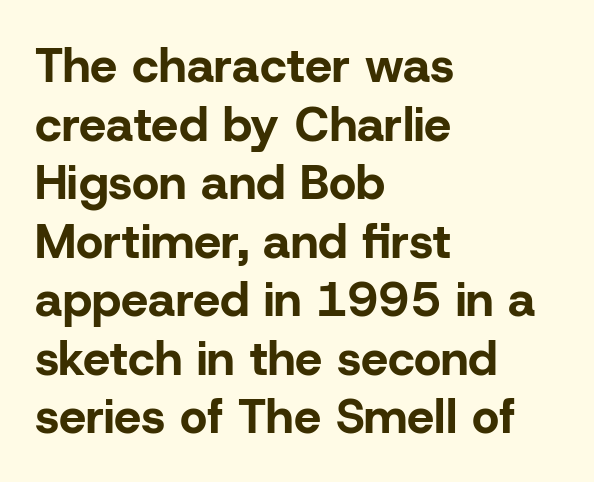
{"serif": "no", "italic": "no", "bold": "yes", "weight": "bold", "width": "normal", "stroke_contrast": "low", "x_height": "medium", "monospaced": "no", "underline": "no", "align": "left", "line_spacing_ratio": 1.22, "letter_spacing": "normal", "letter_spacing_em": 0.0, "glyph_px": 48}
